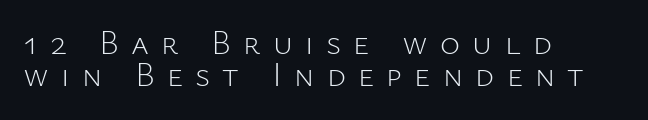
Q: Is the text bold? A: No.
Q: Is the text italic (slanted)? A: No, it is upright.
Q: Is the typeface a serif or a sans-serif typeface? A: Sans-serif.
Q: Is the text underlined? A: No.
Q: How is the paragraph aligned? A: Left-aligned.
Q: Is the spacing between letters normal or unusually wide? A: Unusually wide.
Q: Is the spacing between lines tight, normal or loose? A: Tight.
Q: Width (condensed, normal, or wide)? A: Normal.
Q: Stroke contrast? A: Low.
Q: x-height? A: Medium.
Q: Monospaced? A: No.
